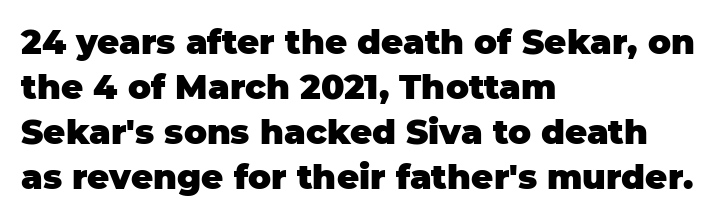
{"serif": "no", "italic": "no", "bold": "yes", "weight": "heavy", "width": "normal", "stroke_contrast": "low", "x_height": "large", "monospaced": "no", "underline": "no", "align": "left", "line_spacing": "normal", "line_spacing_ratio": 1.32, "letter_spacing": "normal", "letter_spacing_em": 0.0, "glyph_px": 34}
